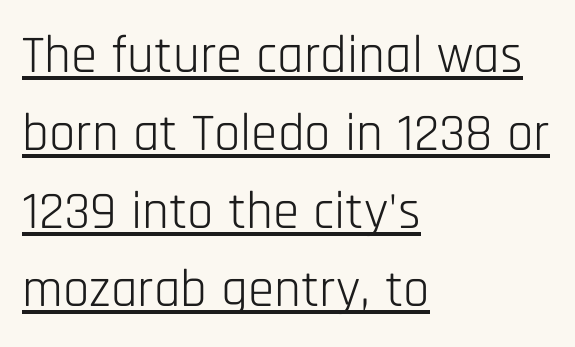
The image shows 53 px light, condensed sans-serif type, upright; set left-aligned, normal line spacing (1.47x), normal letter spacing, underlined; low stroke contrast and a large x-height.
